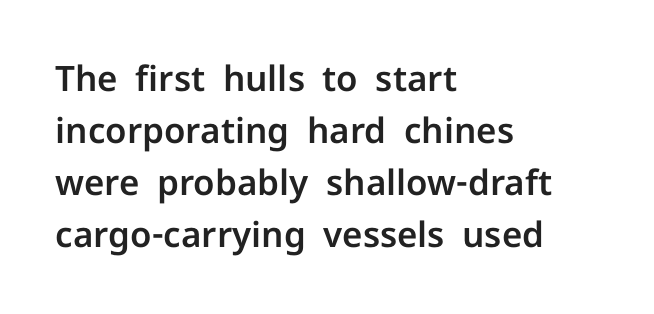
{"serif": "no", "italic": "no", "width": "normal", "stroke_contrast": "low", "x_height": "medium", "monospaced": "no", "underline": "no", "align": "left", "line_spacing": "normal", "line_spacing_ratio": 1.49, "letter_spacing": "normal", "letter_spacing_em": 0.0, "glyph_px": 35}
